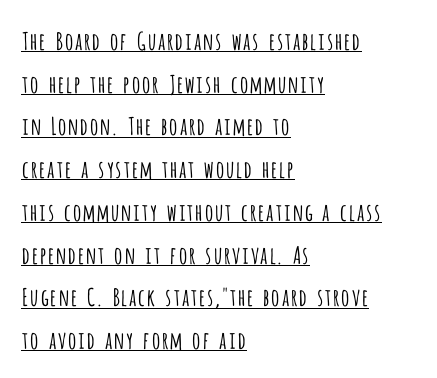
Q: Is the text bold? A: No.
Q: Is the text italic (slanted)? A: No, it is upright.
Q: Is the text underlined? A: Yes.
Q: How is the paragraph aligned? A: Left-aligned.
Q: Is the spacing between letters normal or unusually wide? A: Normal.
